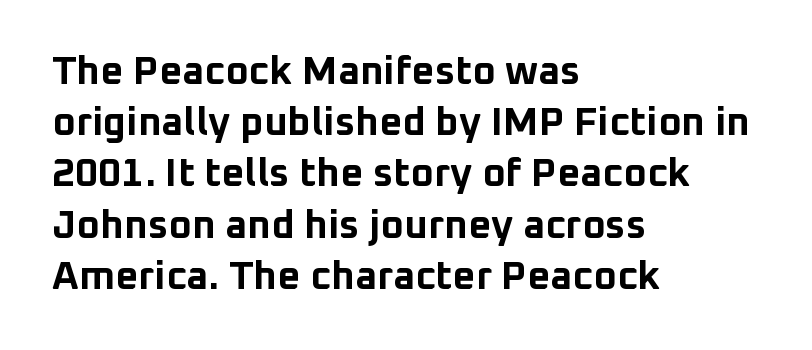
Q: Is the text bold? A: Yes.
Q: Is the text italic (slanted)? A: No, it is upright.
Q: Is the typeface a serif or a sans-serif typeface? A: Sans-serif.
Q: Is the text underlined? A: No.
Q: How is the paragraph aligned? A: Left-aligned.
Q: Is the spacing between letters normal or unusually wide? A: Normal.
Q: Is the spacing between lines tight, normal or loose? A: Normal.
Q: Width (condensed, normal, or wide)? A: Normal.
Q: Stroke contrast? A: Low.
Q: x-height? A: Medium.
Q: Monospaced? A: No.
